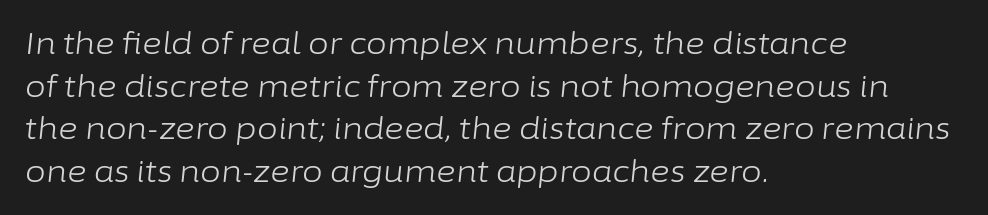
Q: Is the text bold? A: No.
Q: Is the text italic (slanted)? A: Yes, it leans right by about 6 degrees.
Q: Is the text underlined? A: No.
Q: How is the paragraph aligned? A: Left-aligned.
Q: Is the spacing between letters normal or unusually wide? A: Normal.
Q: Is the spacing between lines tight, normal or loose? A: Normal.
Q: Width (condensed, normal, or wide)? A: Normal.
Q: Stroke contrast? A: Low.
Q: x-height? A: Medium.
Q: Monospaced? A: No.
